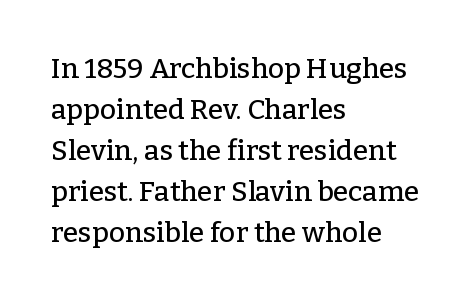
{"serif": "yes", "italic": "no", "width": "normal", "stroke_contrast": "low", "x_height": "medium", "monospaced": "no", "underline": "no", "align": "left", "line_spacing": "normal", "line_spacing_ratio": 1.46, "letter_spacing": "normal", "letter_spacing_em": 0.0, "glyph_px": 28}
